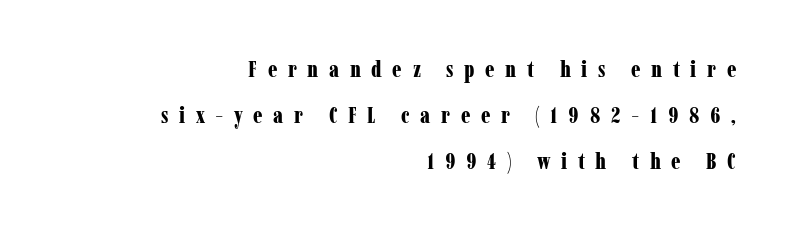
The space directly below the letters is spotless. The space between consecutive lines is lavish. Letter spacing: wide. These lines are set flush right with a ragged left edge. Each glyph is drawn with heavy, bold strokes.
